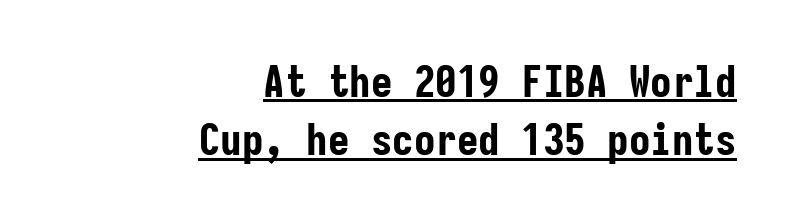
{"serif": "no", "italic": "no", "bold": "yes", "weight": "bold", "width": "condensed", "stroke_contrast": "low", "x_height": "medium", "monospaced": "yes", "underline": "yes", "align": "right", "line_spacing": "normal", "line_spacing_ratio": 1.36, "letter_spacing": "normal", "letter_spacing_em": 0.0, "glyph_px": 43}
